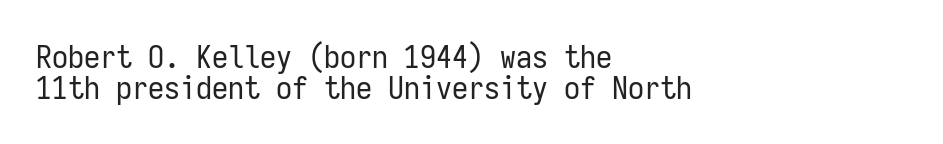
The image shows 32 px regular-weight, condensed sans-serif type, upright, monospaced; set left-aligned, tight line spacing (0.96x), normal letter spacing, not underlined; low stroke contrast and a medium x-height.
